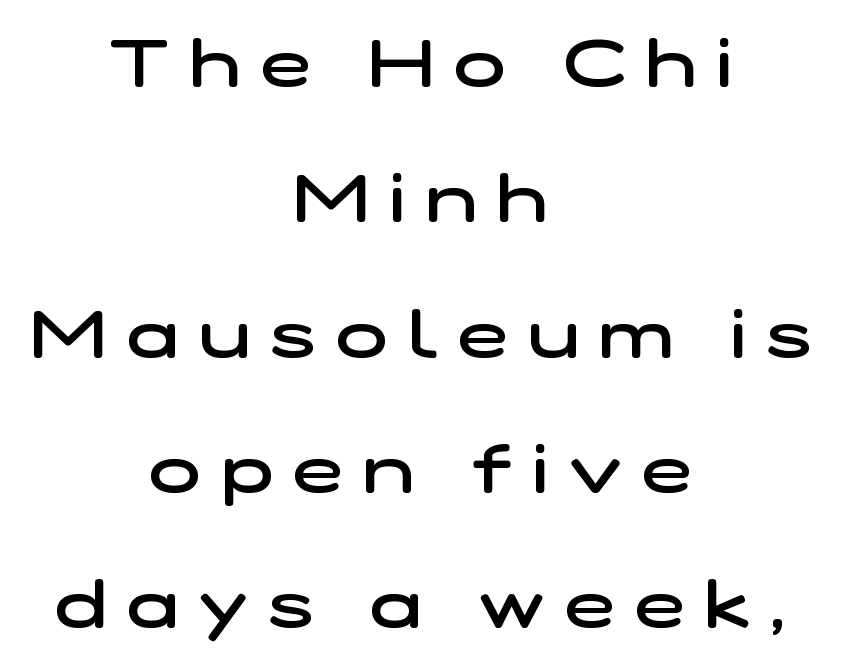
Q: Is the text bold? A: Semi-bold.
Q: Is the typeface a serif or a sans-serif typeface? A: Sans-serif.
Q: Is the text underlined? A: No.
Q: How is the paragraph aligned? A: Centered.
Q: Is the spacing between letters normal or unusually wide? A: Unusually wide.
Q: Is the spacing between lines tight, normal or loose? A: Loose.
Q: Width (condensed, normal, or wide)? A: Wide.
Q: Stroke contrast? A: Low.
Q: x-height? A: Medium.
Q: Monospaced? A: No.
